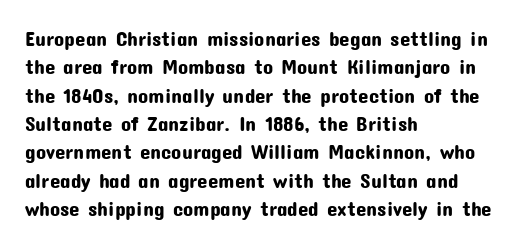
Posture: upright roman. The foot of each line stays bare and open. The passage shown stacks its lines at a standard gap. Alignment: flush left. The horizontal fit of the characters is conventional and even.
